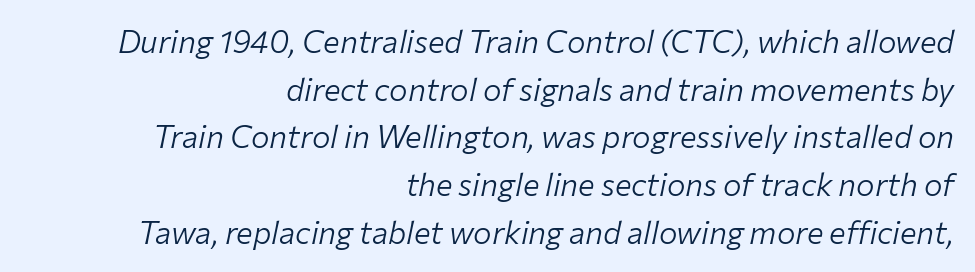
Descenders are the only things crossing below the line. Notice how descenders clear the ascenders below comfortably — that's standard leading. There's an unmistakable incline to the writing here. Compared with typical body copy, the letter spacing here is the same. The typesetter chose a ragged-left arrangement here. Proportional: the letters do not fall into vertical columns.
